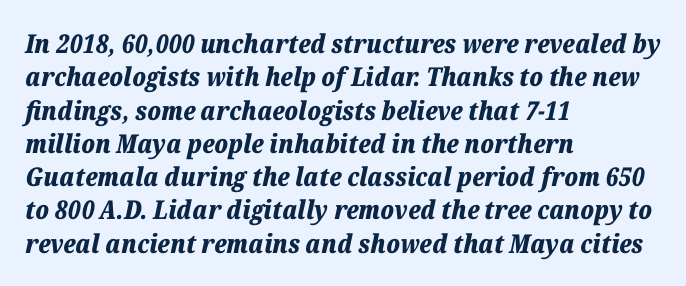
{"italic": "yes", "lean": "right", "slant_degrees": 12, "bold": "yes", "underline": "no", "align": "left", "line_spacing": "normal", "line_spacing_ratio": 1.28, "letter_spacing": "normal", "letter_spacing_em": 0.0, "glyph_px": 26}
